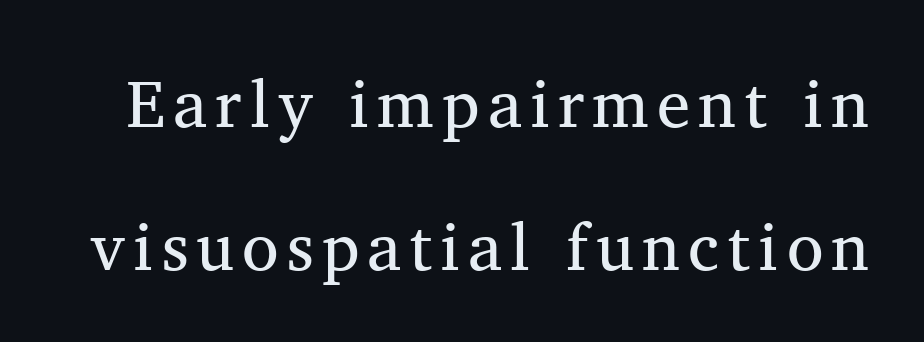
The rendering uses natural spacing where letterforms have individual widths. Characters remain perfectly vertical along every line. Leading is clearly above the norm, producing a sparse column. Just letters on the line, the space beneath them empty.
